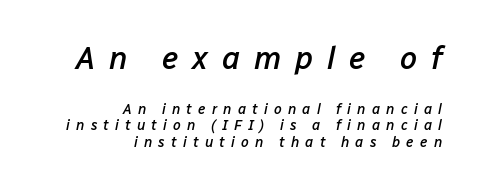
Q: Is the text bold? A: Semi-bold.
Q: Is the text italic (slanted)? A: Yes, it leans right by about 12 degrees.
Q: Is the text underlined? A: No.
Q: How is the paragraph aligned? A: Right-aligned.
Q: Is the spacing between letters normal or unusually wide? A: Unusually wide.
Q: Which block of text is set in a larger size, the first (top) or the second (bottom)? A: The first (top) one.
Q: Width (condensed, normal, or wide)? A: Normal.
Q: Stroke contrast? A: Low.
Q: x-height? A: Medium.
Q: Monospaced? A: No.
